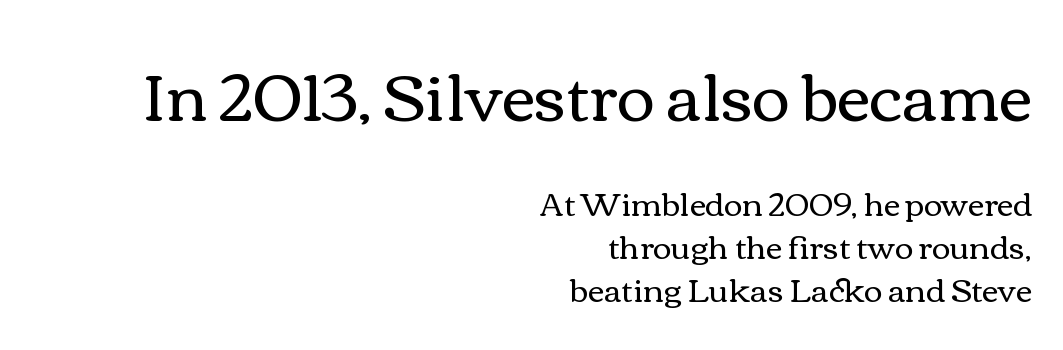
The image shows 65 px regular-weight, wide type, upright; set right-aligned, normal line spacing (1.35x), normal letter spacing, not underlined; the first (top) block is 2.03x larger; medium stroke contrast and a medium x-height.
